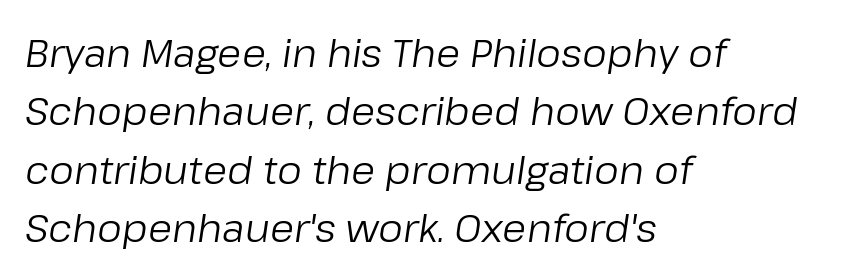
The image shows 39 px regular-weight type, italic (leaning right); set left-aligned, normal line spacing (1.5x), normal letter spacing, not underlined; low stroke contrast and a medium x-height.
